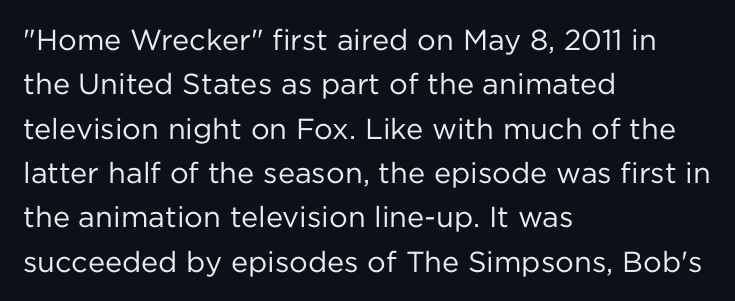
Horizontal alignment here is leftward, the default for most running prose. The font's upright variant was chosen for this text. Quick note: underline off. How are the letters spaced? Ordinarily, with no added tracking. Character widths vary here, with narrow letters taking less room than wide ones.
